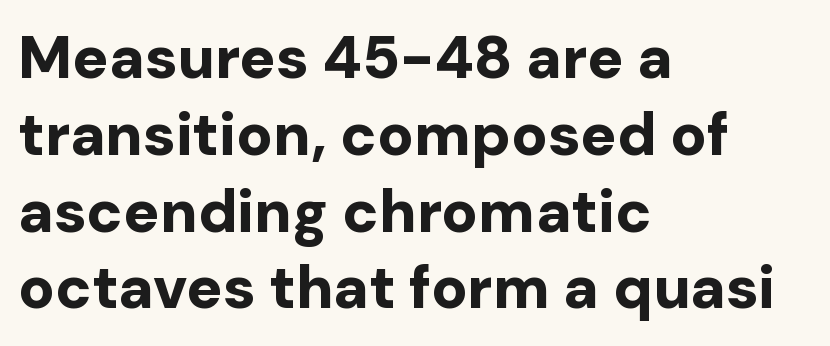
Q: Is the text bold? A: Yes.
Q: Is the text italic (slanted)? A: No, it is upright.
Q: Is the typeface a serif or a sans-serif typeface? A: Sans-serif.
Q: Is the text underlined? A: No.
Q: How is the paragraph aligned? A: Left-aligned.
Q: Is the spacing between letters normal or unusually wide? A: Normal.
Q: Is the spacing between lines tight, normal or loose? A: Normal.
Q: Width (condensed, normal, or wide)? A: Normal.
Q: Stroke contrast? A: Low.
Q: x-height? A: Medium.
Q: Monospaced? A: No.
